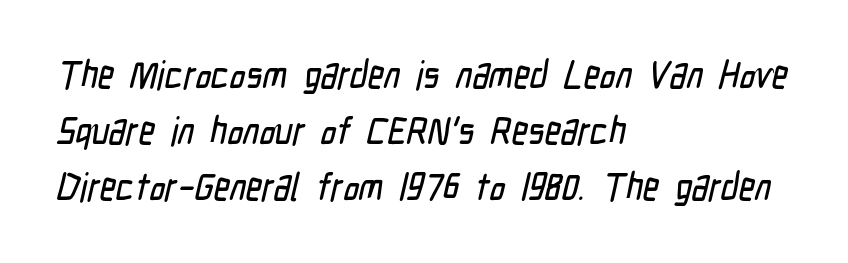
Q: Is the typeface a serif or a sans-serif typeface? A: Sans-serif.
Q: Is the text underlined? A: No.
Q: How is the paragraph aligned? A: Left-aligned.
Q: Is the spacing between letters normal or unusually wide? A: Normal.
Q: Is the spacing between lines tight, normal or loose? A: Normal.
Q: Width (condensed, normal, or wide)? A: Condensed.
Q: Stroke contrast? A: Low.
Q: x-height? A: Medium.
Q: Monospaced? A: No.
